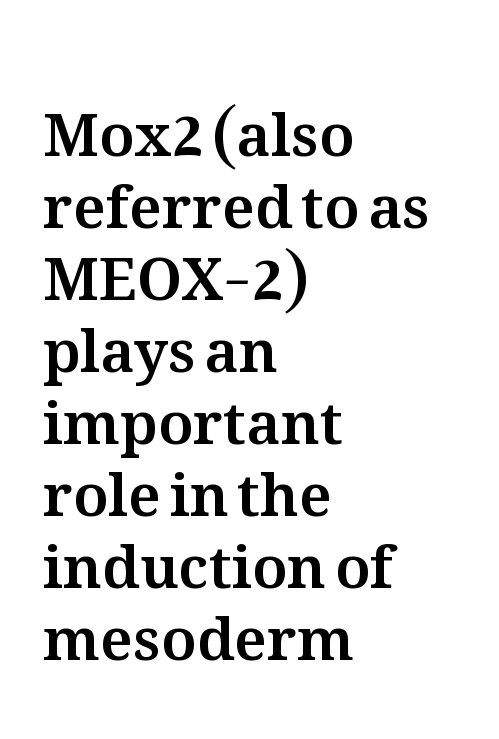
Q: Is the text italic (slanted)? A: No, it is upright.
Q: Is the text underlined? A: No.
Q: How is the paragraph aligned? A: Left-aligned.
Q: Is the spacing between letters normal or unusually wide? A: Normal.
Q: Width (condensed, normal, or wide)? A: Normal.
Q: Stroke contrast? A: Medium.
Q: x-height? A: Medium.
Q: Monospaced? A: No.
